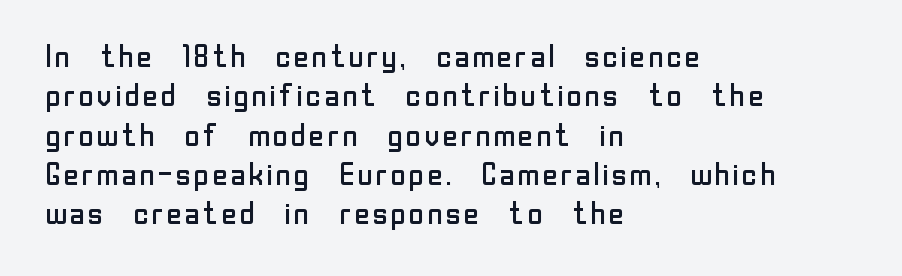
Q: Is the text bold? A: No.
Q: Is the text italic (slanted)? A: No, it is upright.
Q: Is the typeface a serif or a sans-serif typeface? A: Sans-serif.
Q: Is the text underlined? A: No.
Q: How is the paragraph aligned? A: Left-aligned.
Q: Is the spacing between letters normal or unusually wide? A: Normal.
Q: Is the spacing between lines tight, normal or loose? A: Normal.
Q: Width (condensed, normal, or wide)? A: Normal.
Q: Stroke contrast? A: Low.
Q: x-height? A: Medium.
Q: Monospaced? A: No.
